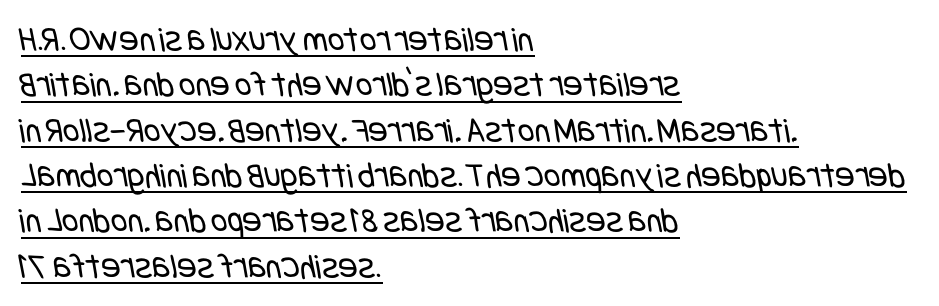
Inter-character spacing is left at the font's built-in metrics. Emphasis is given by a line drawn under the lettering. Horizontally, the lines are justified to the leading edge only. The typesetting does not lean heavy: it is not bold. Letterform terminals end flat and unadorned throughout the passage. The leading is moderate, giving the passage an even texture.
